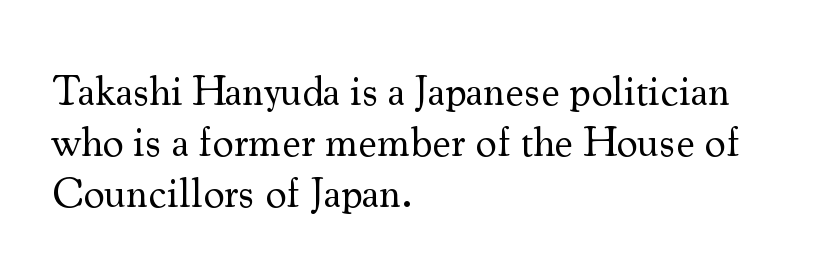
Descenders hang freely into open space. Style check: upright. Weight: in the light-to-regular range. Inter-character spacing is left at the font's built-in metrics. Line beginnings align vertically; line endings do not. These lines are composed in type with serifs.
